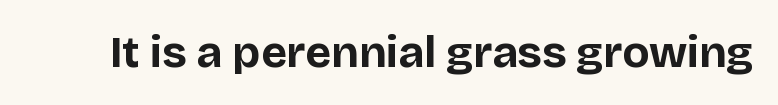
Here the glyphs are tracked normally, forming tight word shapes. The letters are bold, with thick, heavy strokes. Serifs: no, the terminals of the letterforms are clean. The rendering uses natural spacing where letterforms have individual widths. Nobody drew a line under any word here.
